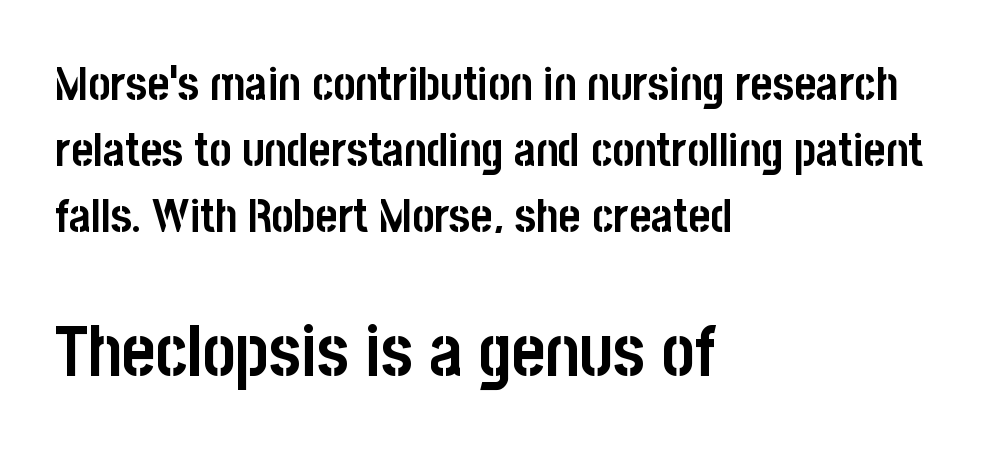
The image shows 71 px semibold, condensed sans-serif type, upright; set left-aligned, normal line spacing (1.4x), normal letter spacing, not underlined; the second (bottom) block is 1.51x larger; low stroke contrast and a large x-height.
